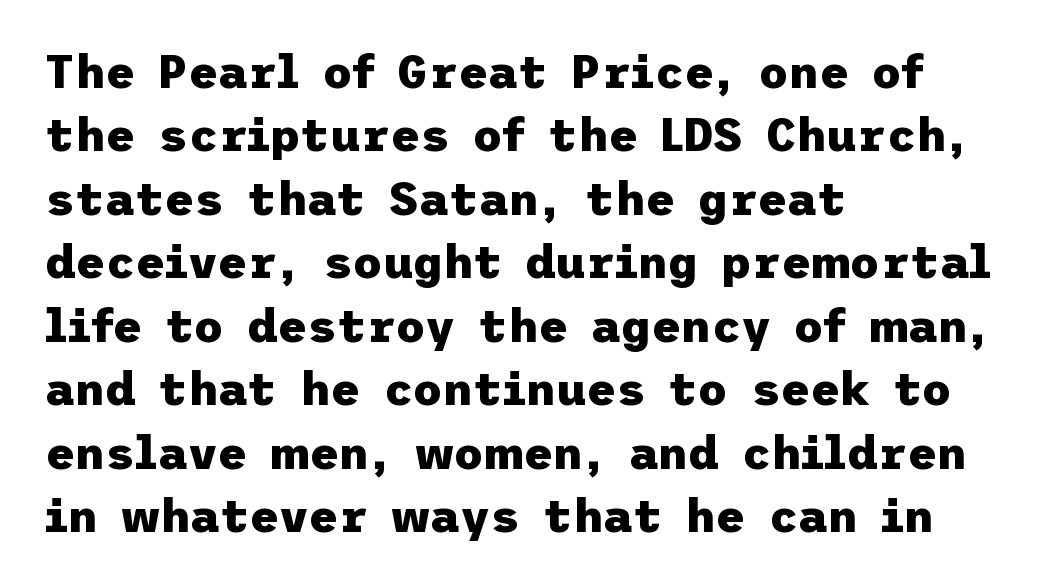
Line beginnings align vertically; line endings do not. Does extra space separate the letters? No, they use regular spacing. Ordinary non-slanted type is in use. Underline: absent. These lines are composed in type without serifs. This sample keeps an unexceptional amount of space between lines.
